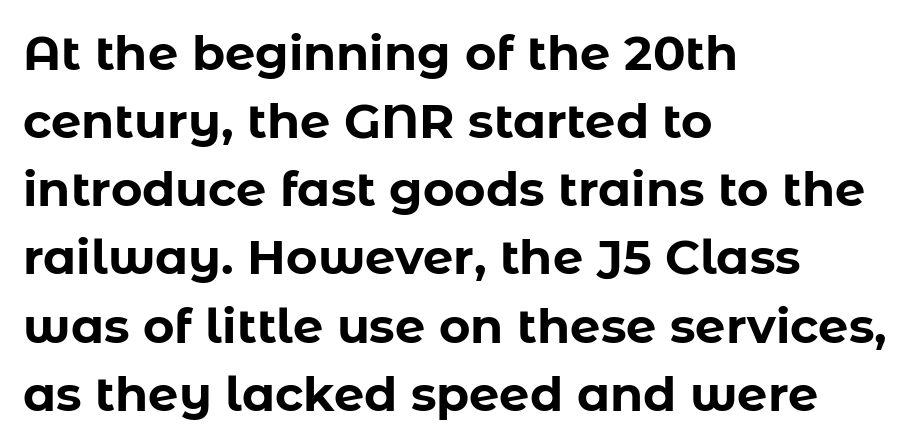
{"serif": "no", "italic": "no", "bold": "yes", "weight": "bold", "width": "normal", "stroke_contrast": "low", "x_height": "medium", "monospaced": "no", "underline": "no", "align": "left", "line_spacing": "normal", "line_spacing_ratio": 1.42, "letter_spacing": "normal", "letter_spacing_em": 0.0, "glyph_px": 48}
